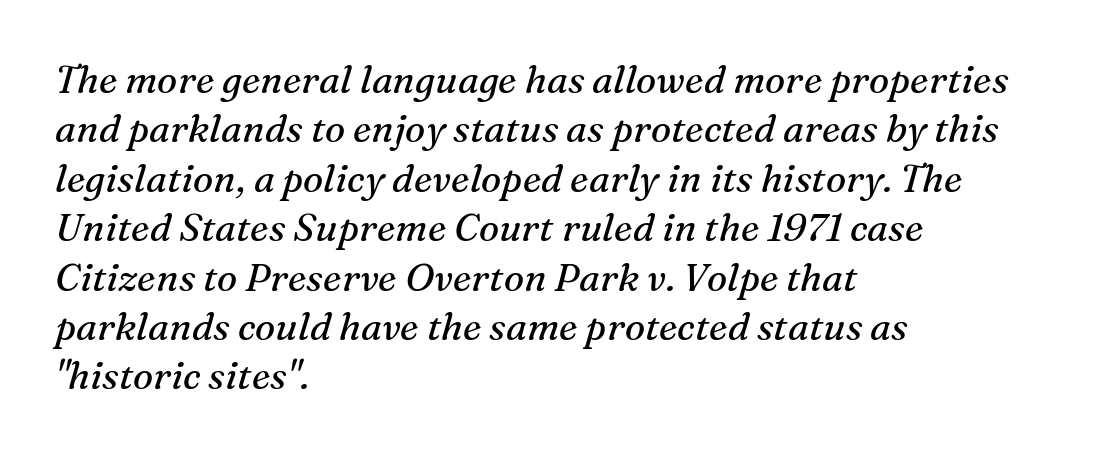
The image shows 38 px regular-weight serif type, italic (leaning right); set left-aligned, normal line spacing (1.3x), normal letter spacing, not underlined; medium stroke contrast and a medium x-height.
